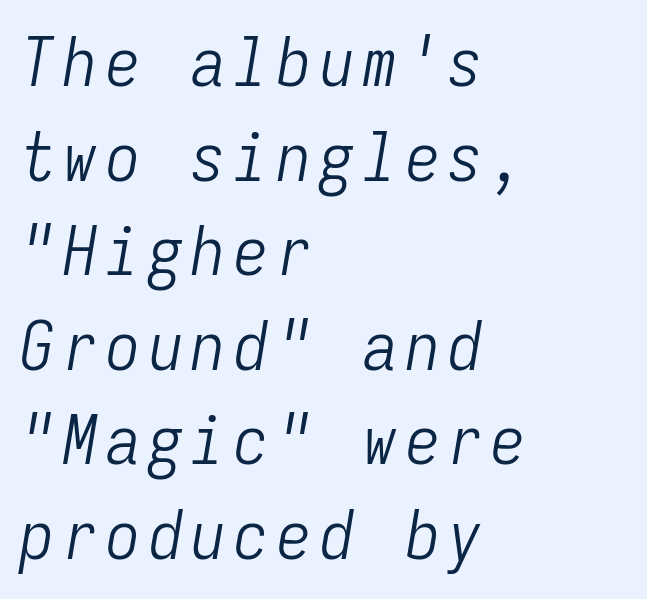
The image shows 68 px light, condensed type, italic (leaning right), monospaced; set left-aligned, normal line spacing (1.39x), not underlined; low stroke contrast and a medium x-height.
